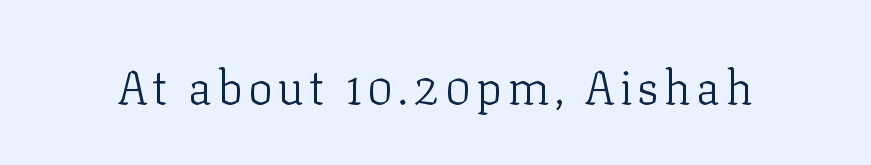
{"serif": "yes", "italic": "no", "bold": "no", "weight": "light", "width": "normal", "stroke_contrast": "low", "x_height": "medium", "monospaced": "no", "underline": "no", "glyph_px": 47}
